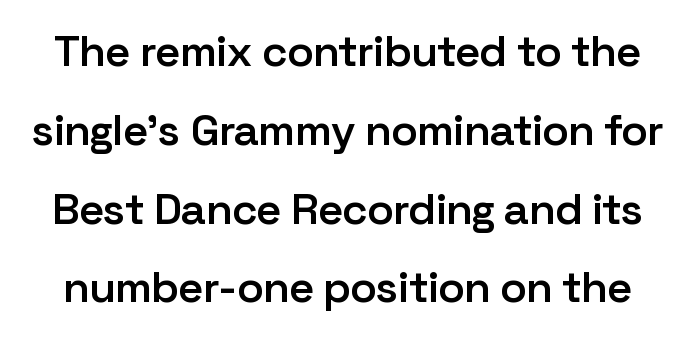
{"serif": "no", "italic": "no", "bold": "semi", "weight": "semibold", "width": "normal", "stroke_contrast": "low", "x_height": "medium", "monospaced": "no", "underline": "no", "line_spacing_ratio": 1.79, "letter_spacing": "normal", "letter_spacing_em": 0.0, "glyph_px": 44}
